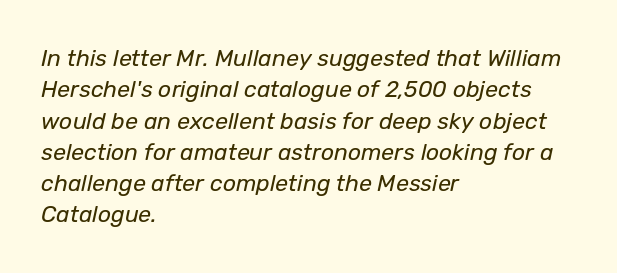
{"italic": "yes", "lean": "right", "slant_degrees": 12, "bold": "no", "underline": "no", "align": "left", "line_spacing": "normal", "line_spacing_ratio": 1.36, "letter_spacing": "normal", "letter_spacing_em": 0.0, "glyph_px": 23}
